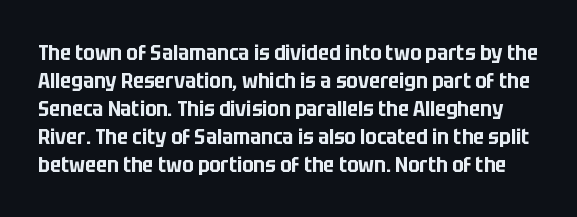
{"italic": "no", "underline": "no", "line_spacing": "normal", "line_spacing_ratio": 1.27, "letter_spacing": "normal", "letter_spacing_em": 0.0, "glyph_px": 22}
